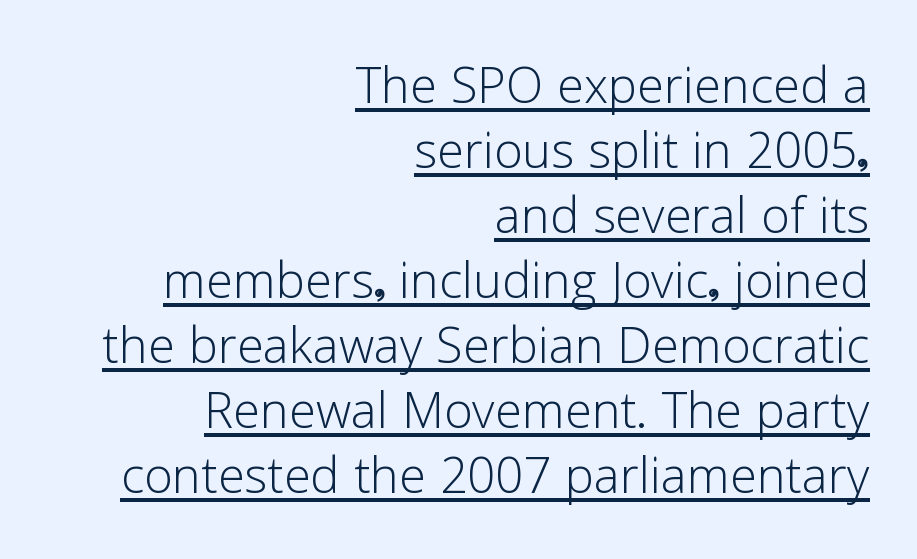
{"serif": "no", "italic": "no", "bold": "no", "weight": "light", "width": "normal", "stroke_contrast": "low", "x_height": "medium", "monospaced": "no", "underline": "yes", "align": "right", "line_spacing": "tight", "line_spacing_ratio": 1.0, "letter_spacing": "normal", "letter_spacing_em": 0.0, "glyph_px": 65}
